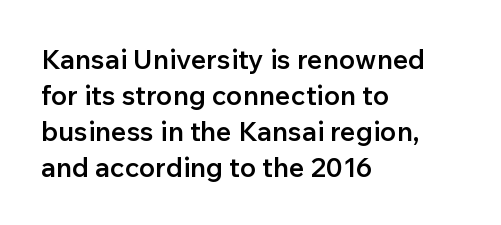
Q: Is the text bold? A: Semi-bold.
Q: Is the text italic (slanted)? A: No, it is upright.
Q: Is the text underlined? A: No.
Q: How is the paragraph aligned? A: Left-aligned.
Q: Is the spacing between letters normal or unusually wide? A: Normal.
Q: Is the spacing between lines tight, normal or loose? A: Normal.
